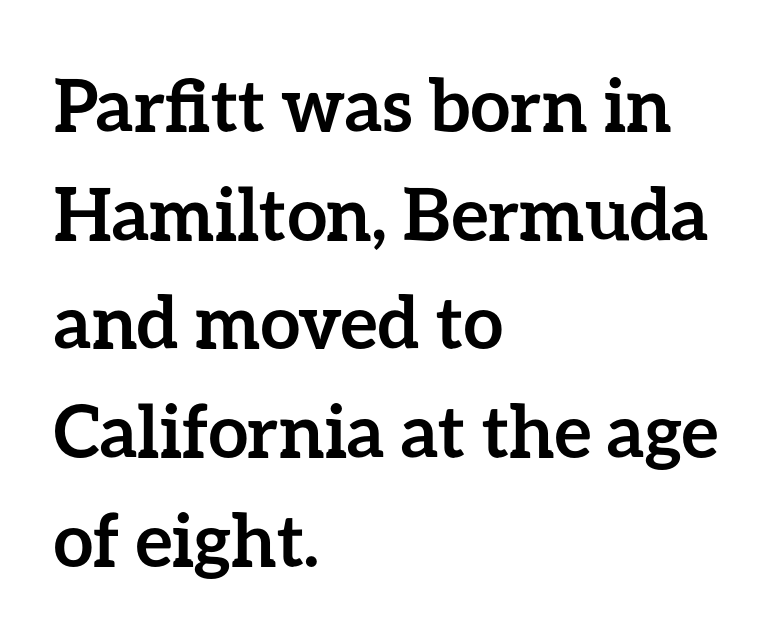
The rows are spaced the way most documents space them. A typesetter would call this zero additional tracking. The passage shown is emphatically bold. The gap between lines stays unmarked.
